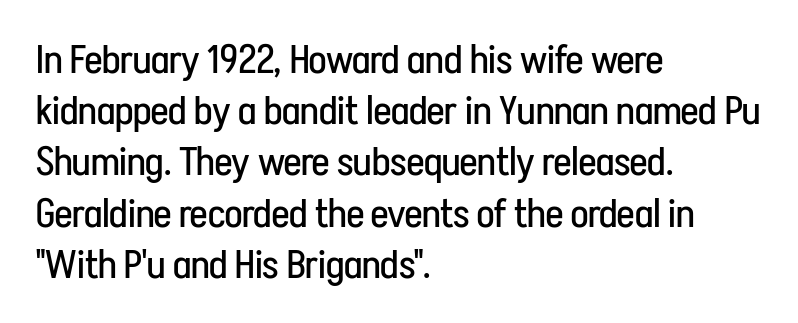
The image shows 41 px regular-weight, condensed sans-serif type, upright; set left-aligned, normal line spacing (1.25x), normal letter spacing, not underlined; low stroke contrast and a medium x-height.
